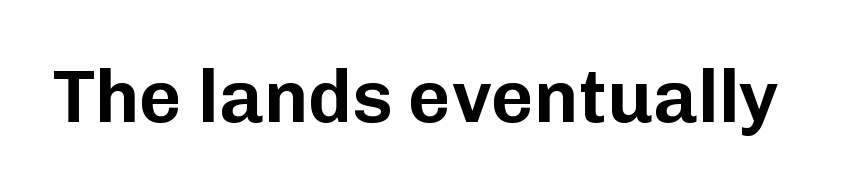
{"serif": "no", "italic": "no", "width": "normal", "stroke_contrast": "low", "x_height": "medium", "monospaced": "no", "underline": "no", "letter_spacing": "normal", "letter_spacing_em": 0.0, "glyph_px": 74}
